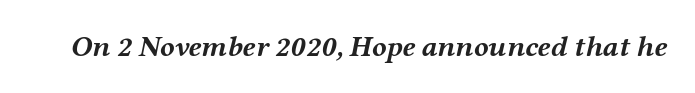
Q: Is the text bold? A: Yes.
Q: Is the text italic (slanted)? A: Yes, it leans right by about 12 degrees.
Q: Is the text underlined? A: No.
Q: Is the spacing between letters normal or unusually wide? A: Normal.
Q: Width (condensed, normal, or wide)? A: Wide.
Q: Stroke contrast? A: Medium.
Q: x-height? A: Medium.
Q: Monospaced? A: No.
